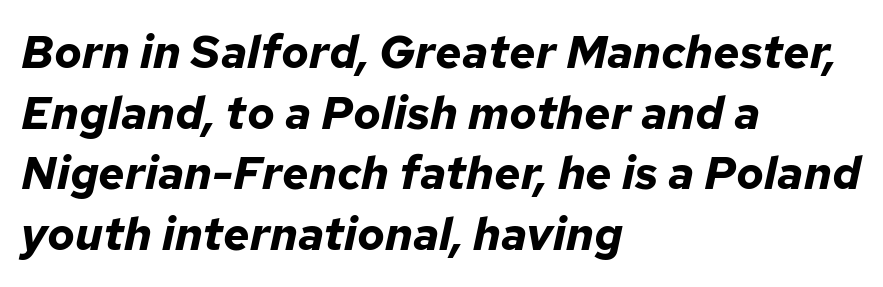
Is this a fixed-width face? No — the glyphs have proportional, varying widths. In terms of leading, this rendering sits right in the middle. Short note: letters normally spaced. When letters slant like this, we call the style italic. Heft: maximum for text — a bold. This rendering uses left alignment, leaving the right contour irregular.
